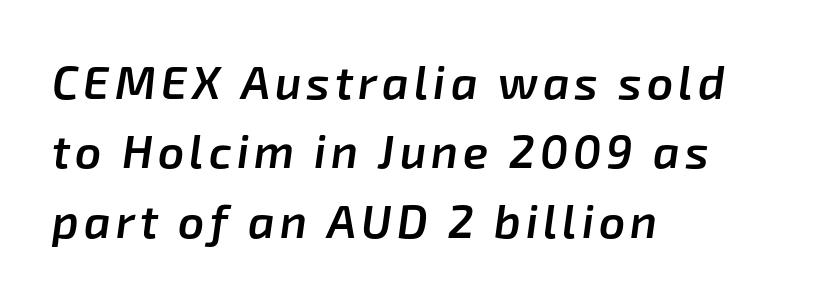
Q: Is the text bold? A: Semi-bold.
Q: Is the text italic (slanted)? A: Yes, it leans right by about 8 degrees.
Q: Is the text underlined? A: No.
Q: How is the paragraph aligned? A: Left-aligned.
Q: Is the spacing between lines tight, normal or loose? A: Normal.
Q: Width (condensed, normal, or wide)? A: Normal.
Q: Stroke contrast? A: Low.
Q: x-height? A: Medium.
Q: Monospaced? A: No.
